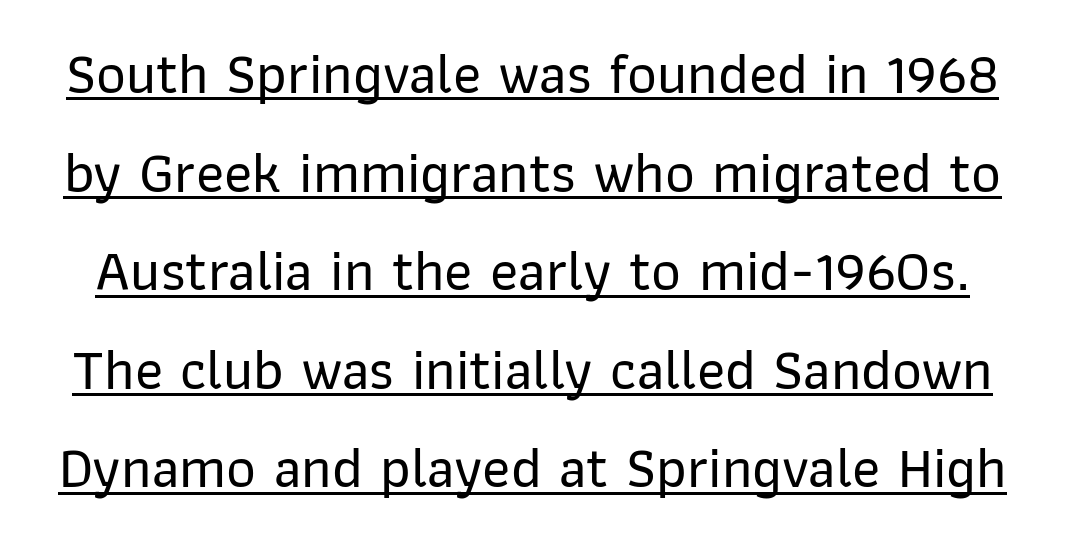
This rendering leaves character spacing at its baseline value. How would I describe the line gaps? Plain and ordinary. The type sits square on the baseline with zero lean. Here the designer chose a conventional face with non-uniform glyph widths.
